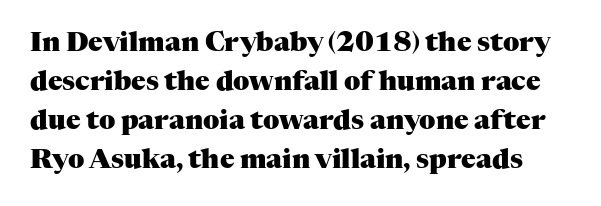
Q: Is the text bold? A: Yes.
Q: Is the text italic (slanted)? A: No, it is upright.
Q: Is the text underlined? A: No.
Q: Is the spacing between letters normal or unusually wide? A: Normal.
Q: Is the spacing between lines tight, normal or loose? A: Normal.
